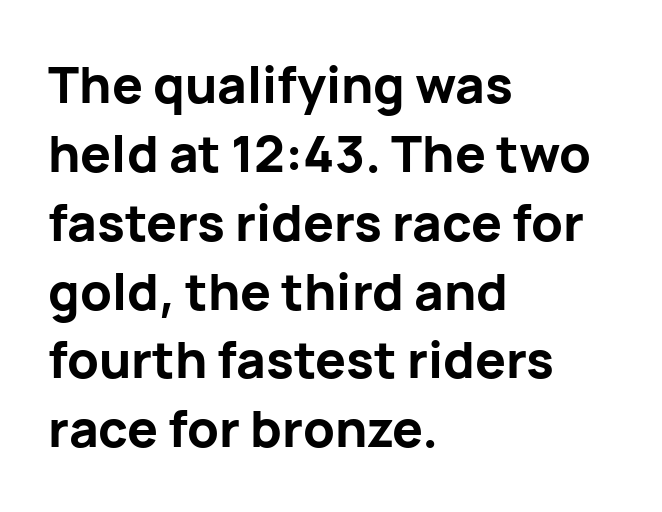
Q: Is the text bold? A: Yes.
Q: Is the text italic (slanted)? A: No, it is upright.
Q: Is the typeface a serif or a sans-serif typeface? A: Sans-serif.
Q: Is the text underlined? A: No.
Q: How is the paragraph aligned? A: Left-aligned.
Q: Is the spacing between letters normal or unusually wide? A: Normal.
Q: Is the spacing between lines tight, normal or loose? A: Normal.
Q: Width (condensed, normal, or wide)? A: Normal.
Q: Stroke contrast? A: Low.
Q: x-height? A: Medium.
Q: Monospaced? A: No.
